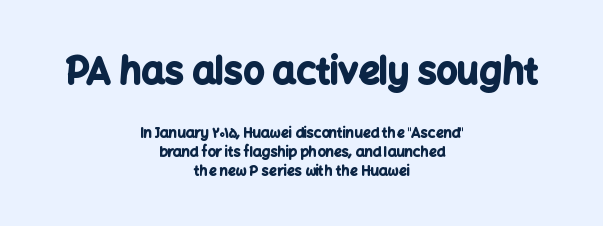
Q: Is the text bold? A: Yes.
Q: Is the text italic (slanted)? A: No, it is upright.
Q: Is the typeface a serif or a sans-serif typeface? A: Sans-serif.
Q: Is the text underlined? A: No.
Q: How is the paragraph aligned? A: Centered.
Q: Is the spacing between letters normal or unusually wide? A: Normal.
Q: Is the spacing between lines tight, normal or loose? A: Normal.
Q: Which block of text is set in a larger size, the first (top) or the second (bottom)? A: The first (top) one.
Q: Width (condensed, normal, or wide)? A: Normal.
Q: Stroke contrast? A: Low.
Q: x-height? A: Medium.
Q: Monospaced? A: No.
